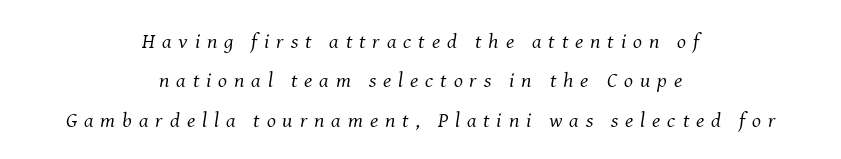
Centered paragraph, ragged on both sides. Descenders are the only things crossing below the line. Short note: letters widely spaced. Weight: in the light-to-regular range. The font's italic variant was chosen for this text.
